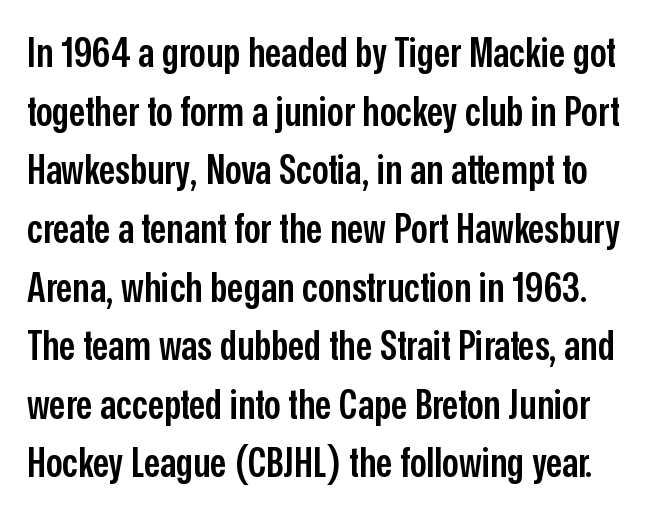
{"serif": "no", "italic": "no", "bold": "semi", "weight": "semibold", "width": "condensed", "stroke_contrast": "low", "x_height": "medium", "monospaced": "no", "underline": "no", "line_spacing": "normal", "line_spacing_ratio": 1.43, "letter_spacing": "normal", "letter_spacing_em": 0.0, "glyph_px": 41}
